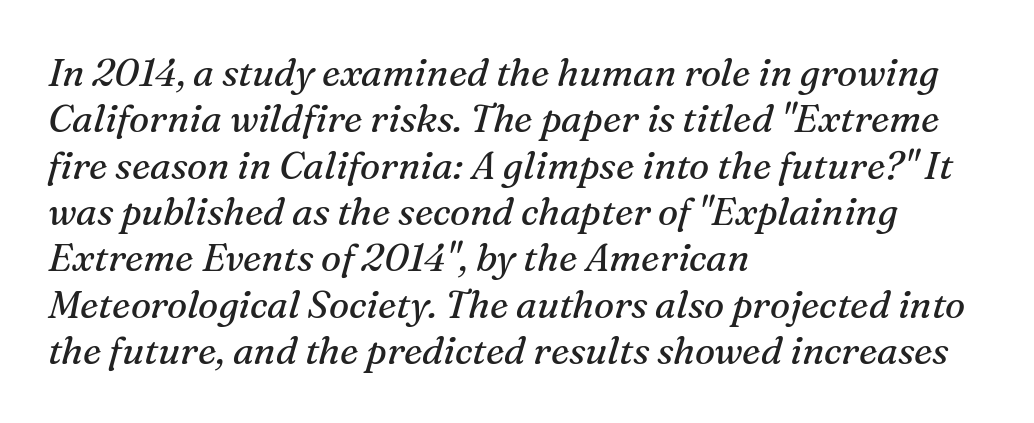
The image shows 38 px regular-weight serif type, italic (leaning right); set left-aligned, line spacing 1.22x, normal letter spacing, not underlined; medium stroke contrast and a medium x-height.
